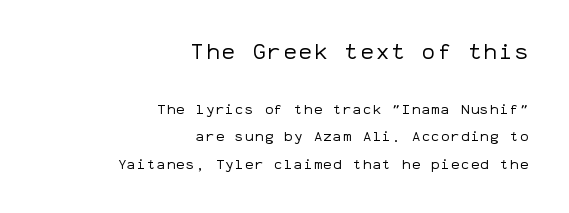
{"italic": "no", "bold": "no", "underline": "no", "align": "right", "line_spacing": "loose", "line_spacing_ratio": 1.96, "larger_block": "first", "size_ratio": 1.57, "glyph_px": 22}
